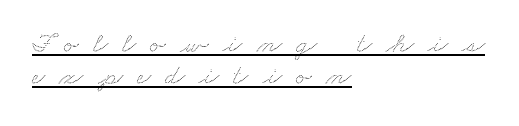
Q: Is the text underlined? A: Yes.
Q: How is the paragraph aligned? A: Left-aligned.
Q: Is the spacing between letters normal or unusually wide? A: Unusually wide.
Q: Is the spacing between lines tight, normal or loose? A: Tight.
Q: Width (condensed, normal, or wide)? A: Wide.
Q: Stroke contrast? A: Low.
Q: x-height? A: Small.
Q: Monospaced? A: No.
